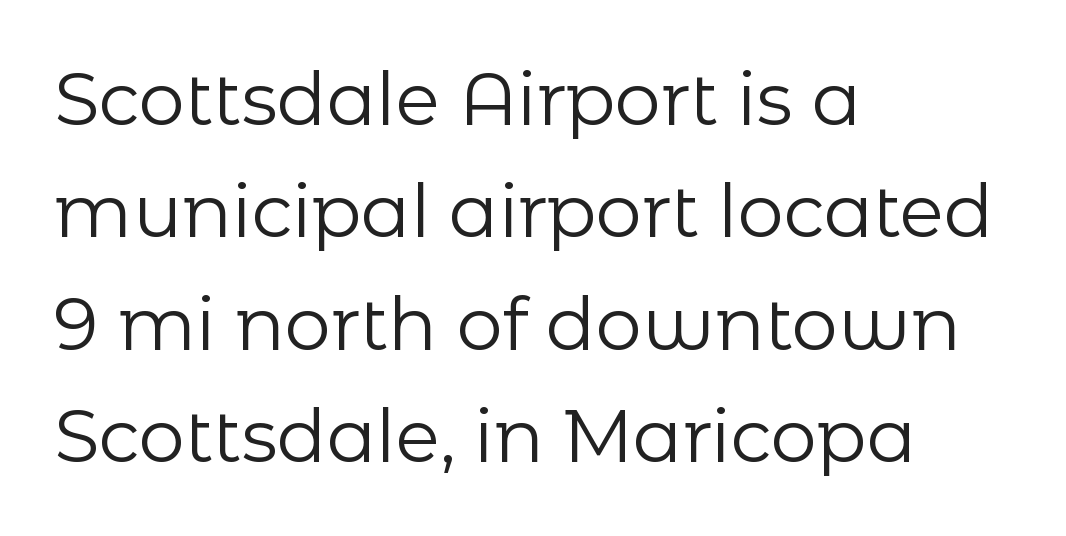
Classification — sans serif. Every stem runs plumb, perpendicular to the baseline. Whoever set this chose a conventional vertical rhythm. A typesetter would call this proportional, since set widths differ per character.
